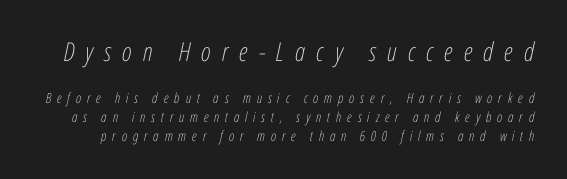
The image shows 26 px text type, italic (leaning right); set normal line spacing (1.33x), unusually wide letter spacing (+0.42 em), not underlined; the first (top) block is 1.86x larger.
